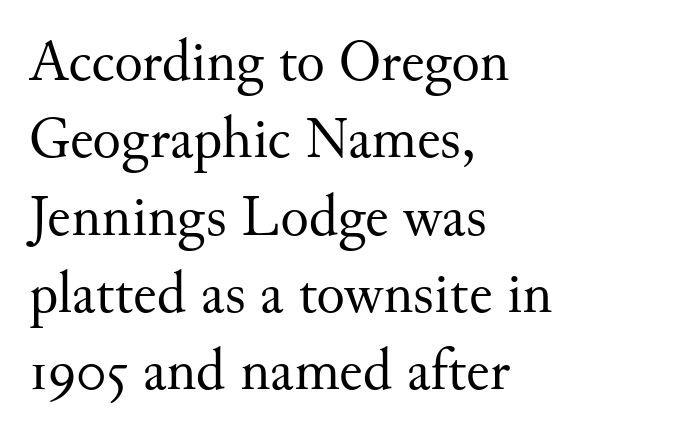
{"serif": "yes", "italic": "no", "bold": "no", "weight": "regular", "width": "normal", "stroke_contrast": "medium", "x_height": "small", "monospaced": "no", "underline": "no", "align": "left", "line_spacing": "normal", "line_spacing_ratio": 1.31, "letter_spacing": "normal", "letter_spacing_em": 0.0, "glyph_px": 59}
